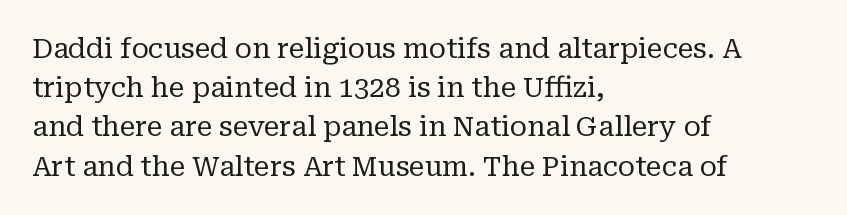
{"serif": "yes", "italic": "no", "bold": "no", "weight": "regular", "width": "normal", "stroke_contrast": "low", "x_height": "medium", "monospaced": "no", "underline": "no", "align": "left", "line_spacing": "normal", "line_spacing_ratio": 1.4, "letter_spacing": "normal", "letter_spacing_em": 0.0, "glyph_px": 28}
